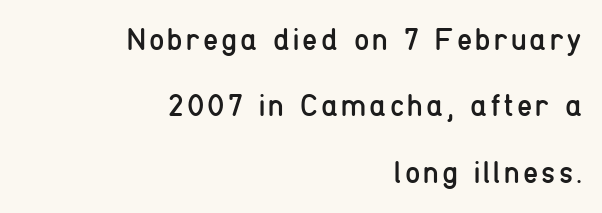
The image shows 31 px regular-weight, condensed sans-serif type, upright; set right-aligned, loose line spacing (2.14x), not underlined; low stroke contrast and a medium x-height.
